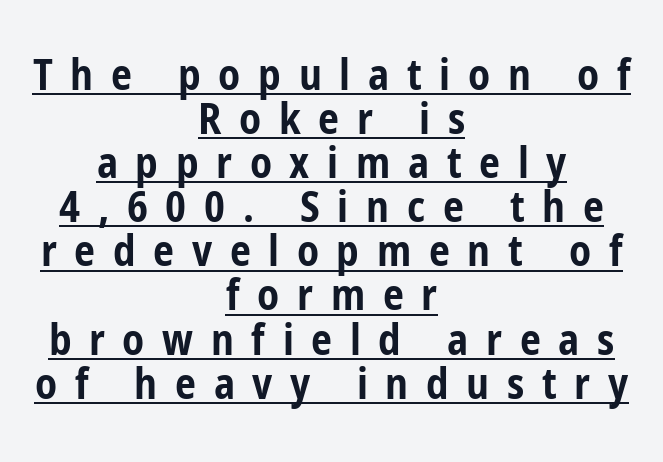
The image shows 42 px bold, condensed sans-serif type, upright; set centered, tight line spacing (1.05x), unusually wide letter spacing (+0.42 em), underlined; low stroke contrast and a medium x-height.
